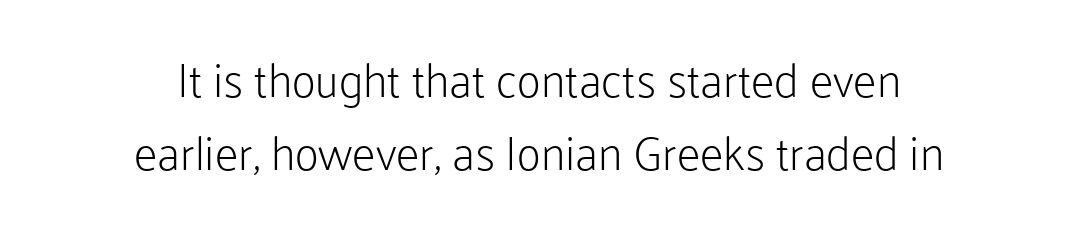
The image shows 47 px light sans-serif type, upright; set centered, normal line spacing (1.56x), normal letter spacing, not underlined; low stroke contrast and a medium x-height.
